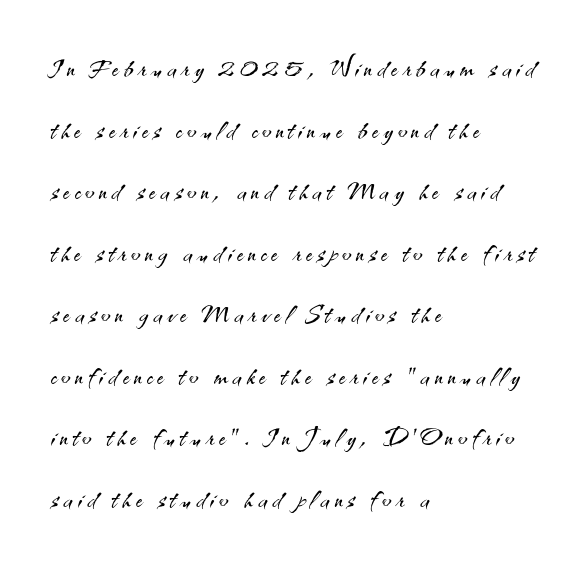
{"serif": "no", "bold": "no", "weight": "light", "width": "normal", "stroke_contrast": "medium", "x_height": "small", "monospaced": "no", "underline": "no", "align": "left", "line_spacing_ratio": 1.81, "glyph_px": 34}
